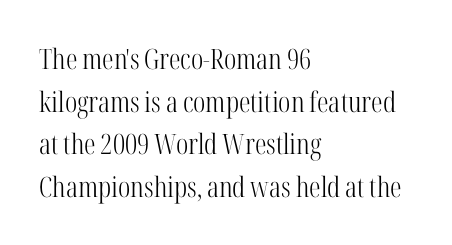
Q: Is the text bold? A: No.
Q: Is the text italic (slanted)? A: No, it is upright.
Q: Is the typeface a serif or a sans-serif typeface? A: Serif.
Q: Is the text underlined? A: No.
Q: How is the paragraph aligned? A: Left-aligned.
Q: Is the spacing between letters normal or unusually wide? A: Normal.
Q: Is the spacing between lines tight, normal or loose? A: Normal.
Q: Width (condensed, normal, or wide)? A: Condensed.
Q: Stroke contrast? A: High.
Q: x-height? A: Medium.
Q: Monospaced? A: No.
